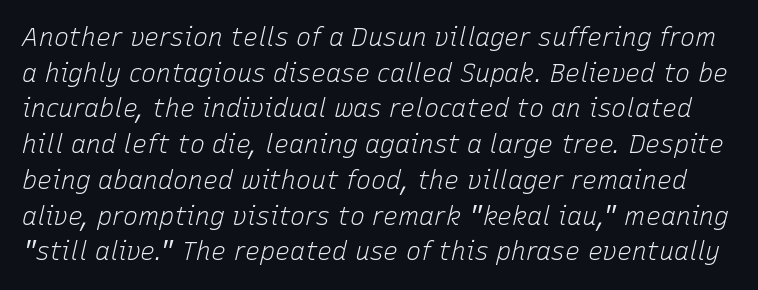
Q: Is the text bold? A: No.
Q: Is the text italic (slanted)? A: Yes, it leans right by about 15 degrees.
Q: Is the text underlined? A: No.
Q: Is the spacing between letters normal or unusually wide? A: Normal.
Q: Is the spacing between lines tight, normal or loose? A: Normal.
